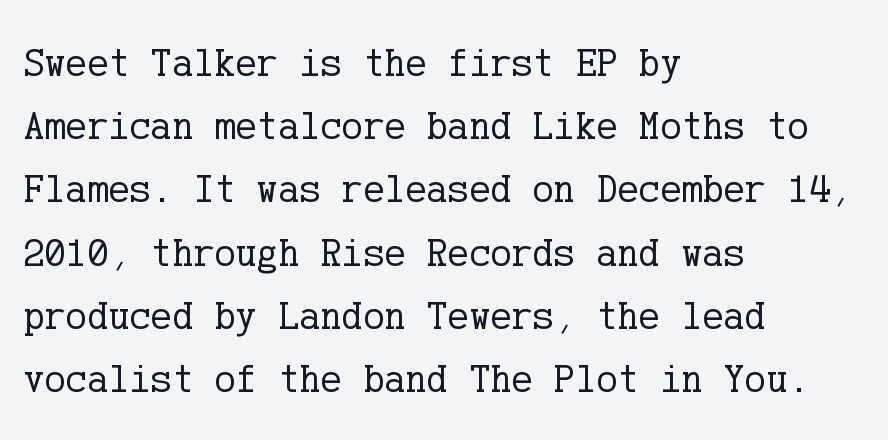
The image shows 40 px regular-weight serif type, upright; set left-aligned, normal line spacing (1.58x), normal letter spacing, not underlined; low stroke contrast and a medium x-height.
